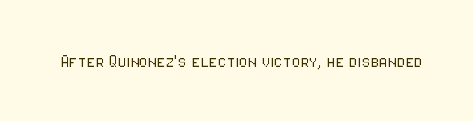
Posture: upright roman. Short note: letters normally spaced. The weight would be labelled regular, book, light, or lighter still. Lines of text with bare space underneath.
